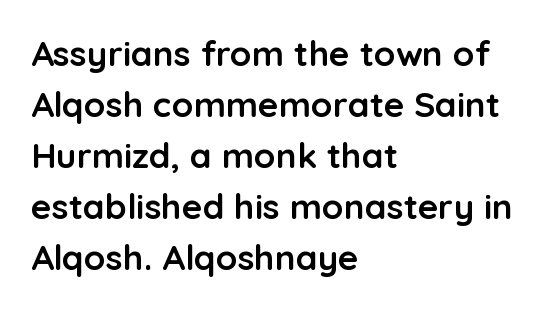
Q: Is the text bold? A: Yes.
Q: Is the text italic (slanted)? A: No, it is upright.
Q: Is the typeface a serif or a sans-serif typeface? A: Sans-serif.
Q: Is the text underlined? A: No.
Q: How is the paragraph aligned? A: Left-aligned.
Q: Is the spacing between letters normal or unusually wide? A: Normal.
Q: Is the spacing between lines tight, normal or loose? A: Normal.
Q: Width (condensed, normal, or wide)? A: Normal.
Q: Stroke contrast? A: Low.
Q: x-height? A: Medium.
Q: Monospaced? A: No.
